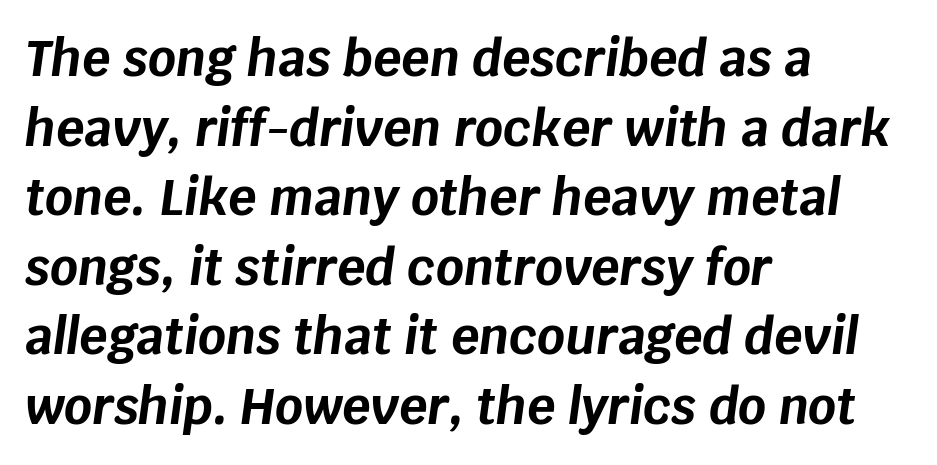
Q: Is the text bold? A: Yes.
Q: Is the text italic (slanted)? A: Yes, it leans right by about 8 degrees.
Q: Is the text underlined? A: No.
Q: How is the paragraph aligned? A: Left-aligned.
Q: Is the spacing between letters normal or unusually wide? A: Normal.
Q: Is the spacing between lines tight, normal or loose? A: Normal.
Q: Width (condensed, normal, or wide)? A: Normal.
Q: Stroke contrast? A: Low.
Q: x-height? A: Large.
Q: Monospaced? A: No.
